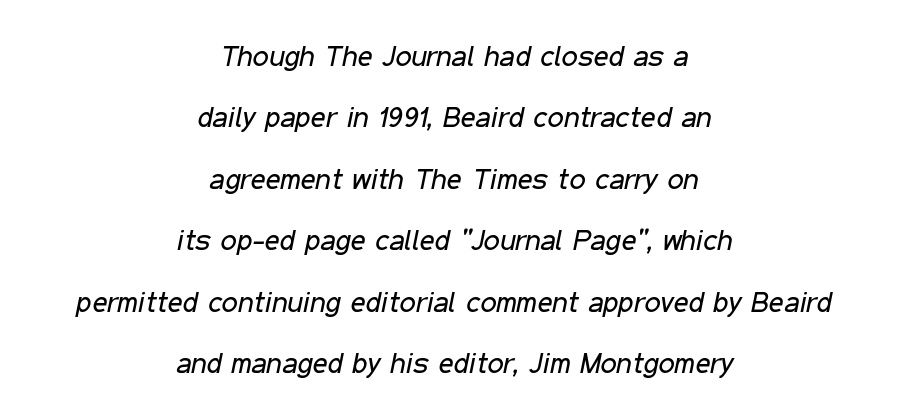
The image shows 29 px regular-weight, condensed type, italic (leaning right); set centered, loose line spacing (2.12x), normal letter spacing, not underlined; low stroke contrast and a medium x-height.
